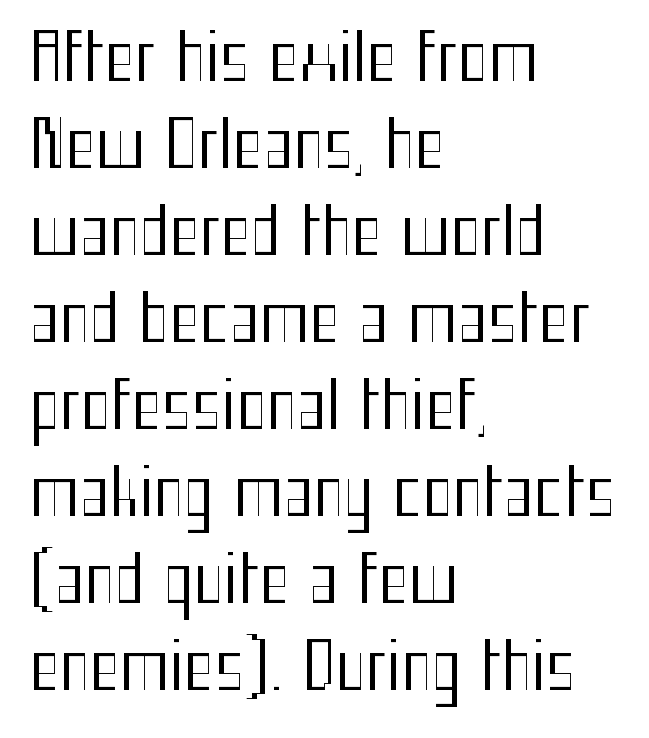
{"serif": "no", "italic": "no", "bold": "no", "weight": "regular", "width": "condensed", "stroke_contrast": "medium", "x_height": "medium", "monospaced": "no", "underline": "no", "align": "left", "line_spacing": "normal", "line_spacing_ratio": 1.36, "letter_spacing": "normal", "letter_spacing_em": 0.0, "glyph_px": 64}
